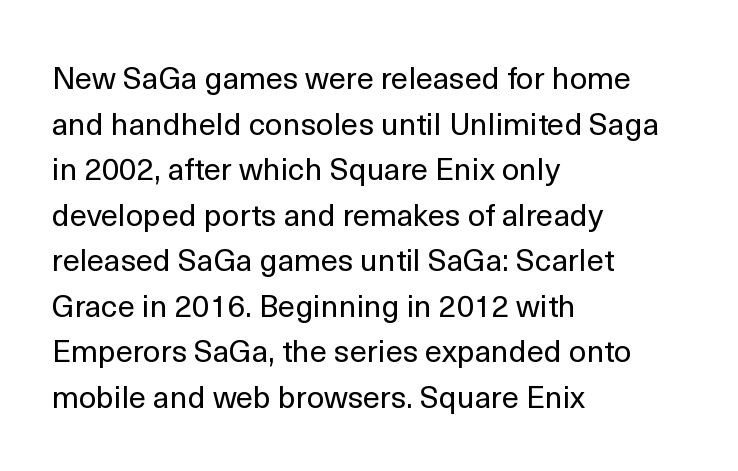
The image shows 31 px regular-weight sans-serif type, upright; set left-aligned, normal line spacing (1.47x), normal letter spacing, not underlined; a medium x-height.
